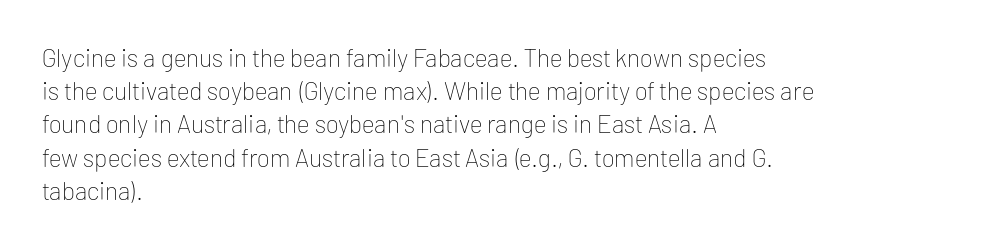
{"italic": "no", "bold": "no", "underline": "no", "align": "left", "line_spacing": "normal", "line_spacing_ratio": 1.33, "letter_spacing": "normal", "letter_spacing_em": 0.0, "glyph_px": 25}
